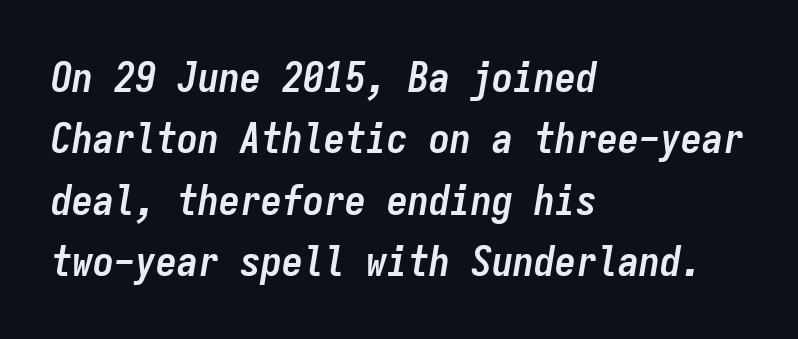
No extra tracking has been applied to these lines. Set as a true bold cut, around the 700 mark. The letters march in equal steps, a hallmark of fixed-pitch type. Horizontal bands of white between lines are of average thickness. This is oblique type, the kind used for emphasis or titles.
